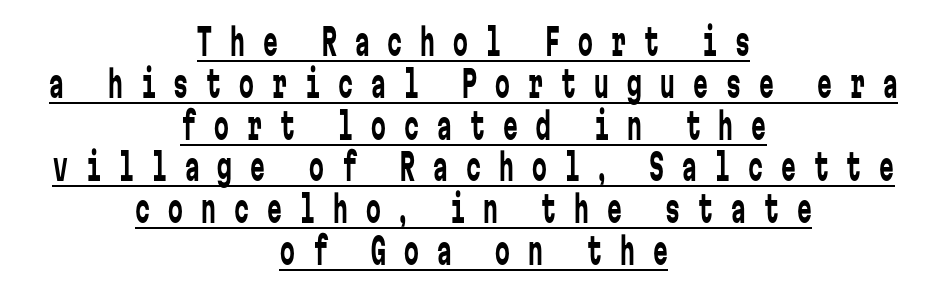
The image shows 37 px regular-weight, condensed sans-serif type, upright, monospaced; set centered, tight line spacing (1.13x), unusually wide letter spacing (+0.49 em), underlined; low stroke contrast and a medium x-height.
